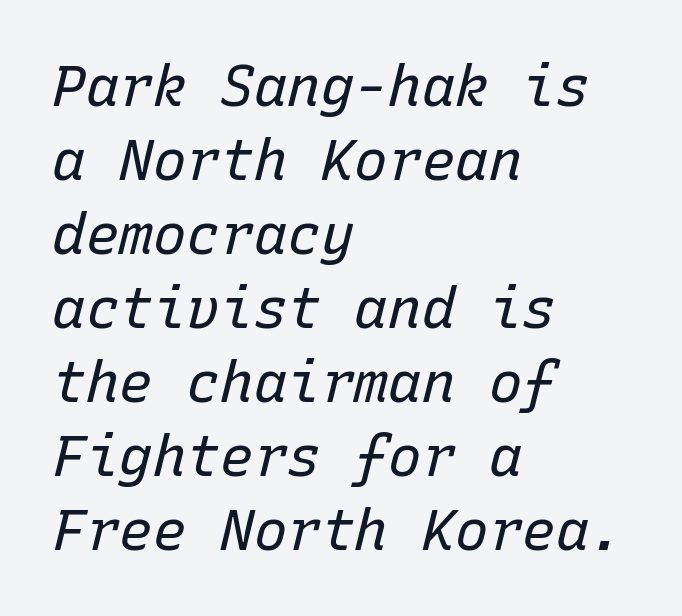
Q: Is the text bold? A: No.
Q: Is the text italic (slanted)? A: Yes, it leans right by about 15 degrees.
Q: Is the text underlined? A: No.
Q: How is the paragraph aligned? A: Left-aligned.
Q: Is the spacing between letters normal or unusually wide? A: Normal.
Q: Is the spacing between lines tight, normal or loose? A: Normal.
Q: Width (condensed, normal, or wide)? A: Normal.
Q: Stroke contrast? A: Low.
Q: x-height? A: Medium.
Q: Monospaced? A: Yes.
